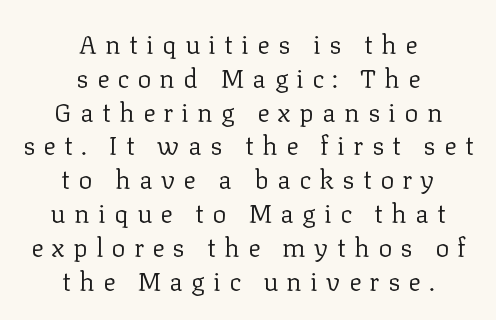
The image shows 26 px text type, upright; set centered, normal line spacing (1.3x), unusually wide letter spacing (+0.32 em), not underlined.
